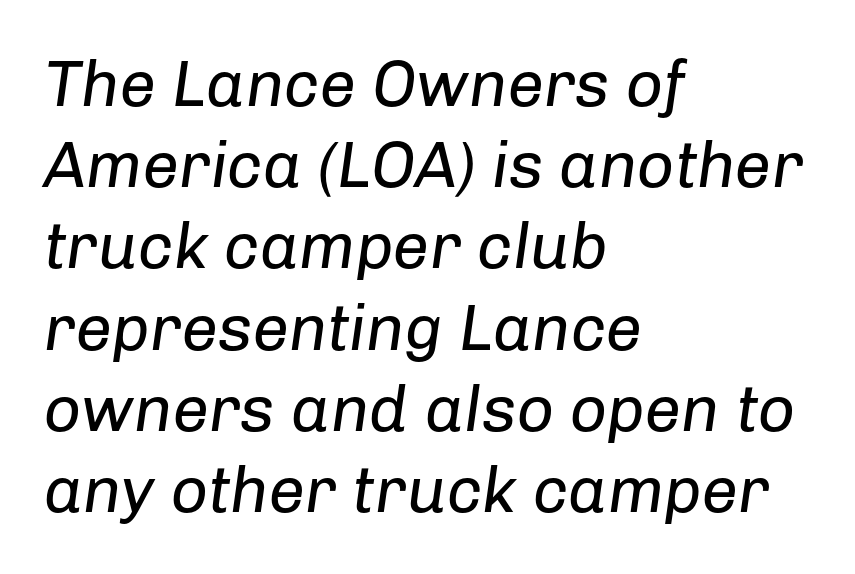
Q: Is the text bold? A: No.
Q: Is the text italic (slanted)? A: Yes, it leans right by about 8 degrees.
Q: Is the text underlined? A: No.
Q: How is the paragraph aligned? A: Left-aligned.
Q: Is the spacing between letters normal or unusually wide? A: Normal.
Q: Is the spacing between lines tight, normal or loose? A: Normal.
Q: Width (condensed, normal, or wide)? A: Normal.
Q: Stroke contrast? A: Low.
Q: x-height? A: Medium.
Q: Monospaced? A: No.
